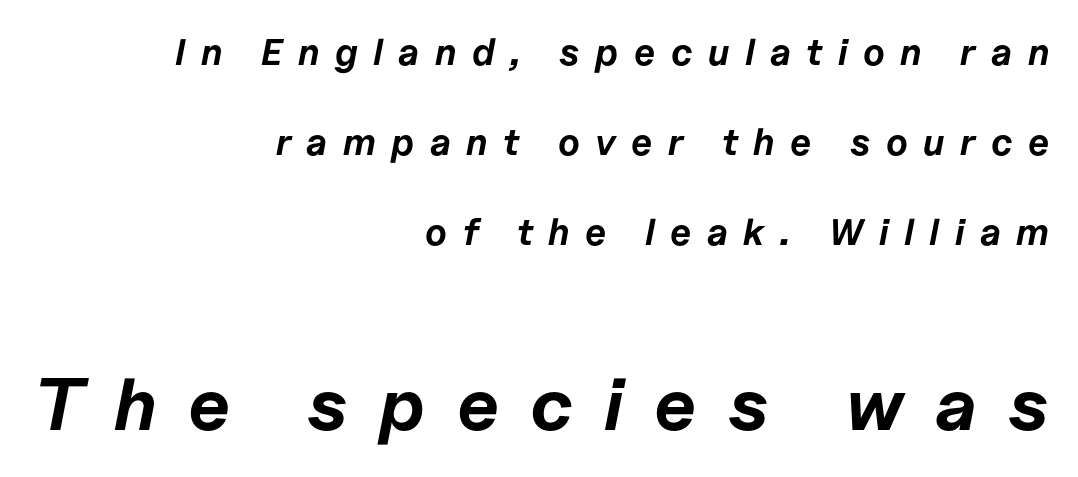
The image shows 74 px bold type, italic (leaning right); set right-aligned, loose line spacing (2.43x), unusually wide letter spacing (+0.42 em), not underlined; the second (bottom) block is 2.0x larger; low stroke contrast and a medium x-height.
